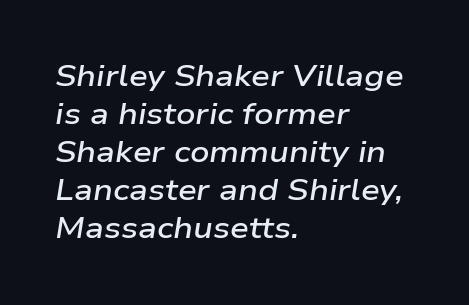
{"italic": "yes", "lean": "right", "slant_degrees": 9, "bold": "semi", "weight": "semibold", "width": "wide", "stroke_contrast": "low", "x_height": "medium", "monospaced": "no", "underline": "no", "align": "left", "line_spacing": "normal", "line_spacing_ratio": 1.27, "letter_spacing": "normal", "letter_spacing_em": 0.0, "glyph_px": 30}
